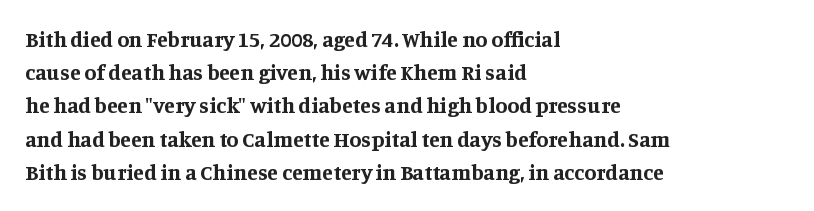
The image shows 22 px bold type, upright; set left-aligned, normal line spacing (1.51x), normal letter spacing, not underlined.
